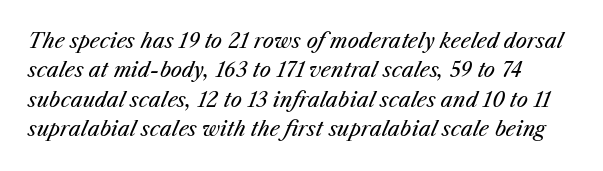
Q: Is the text bold? A: No.
Q: Is the text italic (slanted)? A: Yes, it leans right by about 25 degrees.
Q: Is the text underlined? A: No.
Q: Is the spacing between letters normal or unusually wide? A: Normal.
Q: Is the spacing between lines tight, normal or loose? A: Normal.
